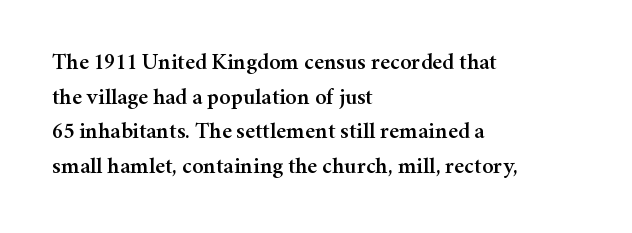
{"italic": "no", "underline": "no", "align": "left", "line_spacing": "normal", "line_spacing_ratio": 1.51, "letter_spacing": "normal", "letter_spacing_em": 0.0, "glyph_px": 23}
